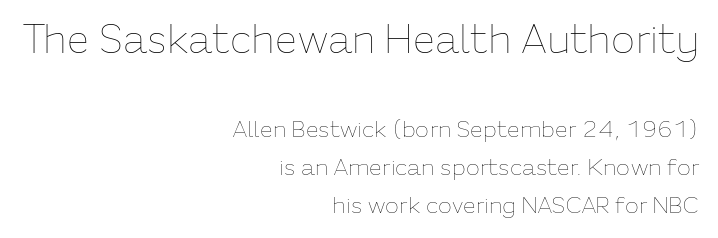
The letters stand upright; this is a roman face. The characters are drawn with everyday or finer stroke widths. Do the characters align in a grid? No, the font is proportional. This rendering uses right alignment, leaving the left contour irregular. Compared with typical body copy, the letter spacing here is the same.
